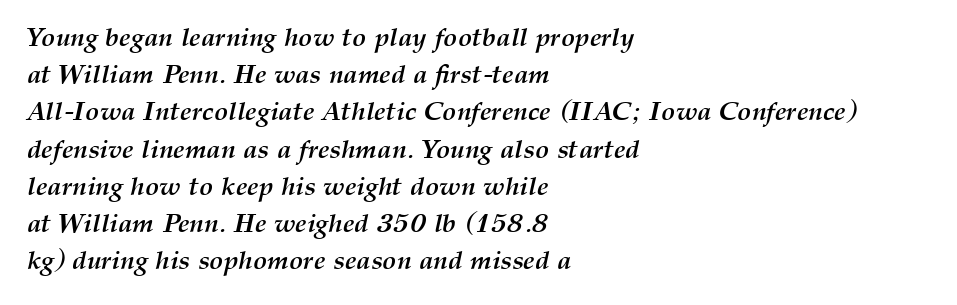
Q: Is the text bold? A: Yes.
Q: Is the text italic (slanted)? A: Yes, it leans right by about 12 degrees.
Q: Is the text underlined? A: No.
Q: How is the paragraph aligned? A: Left-aligned.
Q: Is the spacing between letters normal or unusually wide? A: Normal.
Q: Is the spacing between lines tight, normal or loose? A: Normal.
